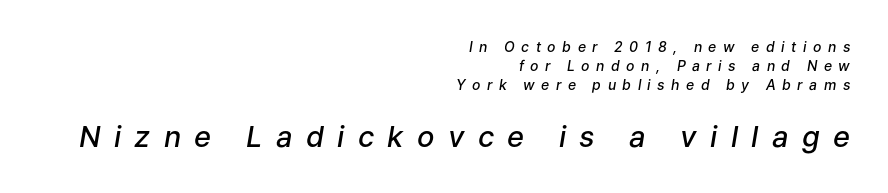
Q: Is the text bold? A: Semi-bold.
Q: Is the text italic (slanted)? A: Yes, it leans right by about 9 degrees.
Q: Is the text underlined? A: No.
Q: How is the paragraph aligned? A: Right-aligned.
Q: Is the spacing between letters normal or unusually wide? A: Unusually wide.
Q: Is the spacing between lines tight, normal or loose? A: Normal.
Q: Which block of text is set in a larger size, the first (top) or the second (bottom)? A: The second (bottom) one.
Q: Width (condensed, normal, or wide)? A: Normal.
Q: Stroke contrast? A: Low.
Q: x-height? A: Medium.
Q: Monospaced? A: No.
